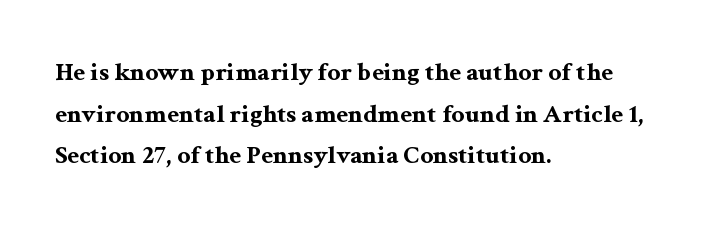
The image shows 26 px bold type, upright; set left-aligned, normal line spacing (1.6x), normal letter spacing, not underlined.
